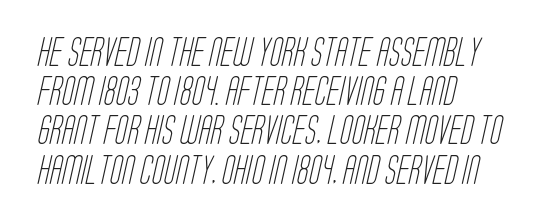
The block of text has a typical density, with ordinary space between rows. Unmarked baselines from the first word to the last. The type family on display is of the sans-serif kind. A typesetter would call this zero additional tracking.
